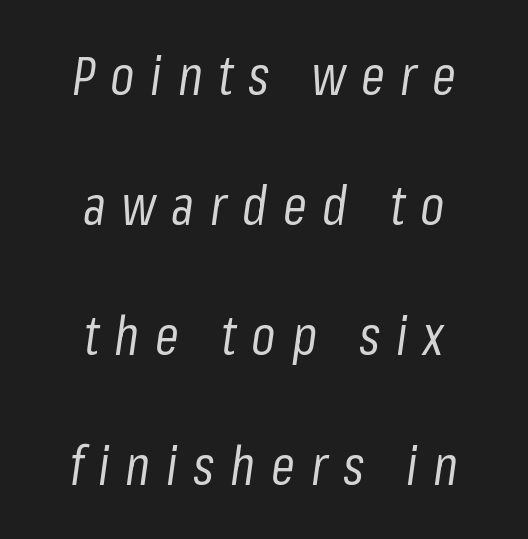
If you measured baseline to baseline, you'd find a long distance. The passage shown is typed in a proportional face where columns would drift. Letters rest on an invisible, unmarked baseline. Bold? No — there's no thickening of the strokes.
